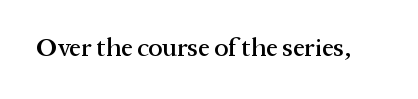
Is there any slant? The stems are plumb. Descenders are the only things crossing below the line. The line texture is even and compact thanks to regular tracking.
